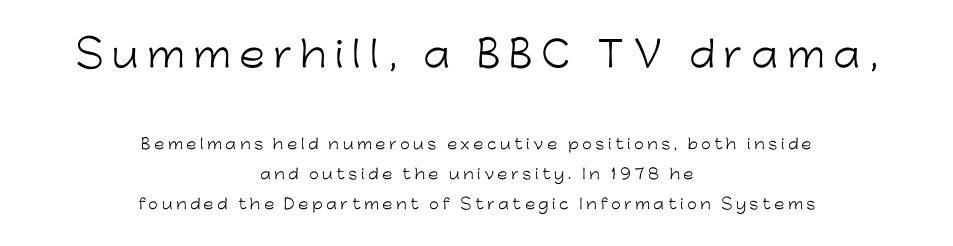
The image shows 35 px light sans-serif type, upright; set centered, loose line spacing (2.15x), unusually wide letter spacing (+0.25 em), not underlined; the first (top) block is 2.5x larger; low stroke contrast and a medium x-height.
